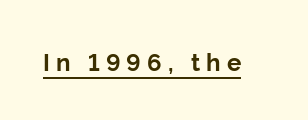
{"italic": "no", "bold": "yes", "underline": "yes", "letter_spacing": "wide", "letter_spacing_em": 0.25, "glyph_px": 24}
